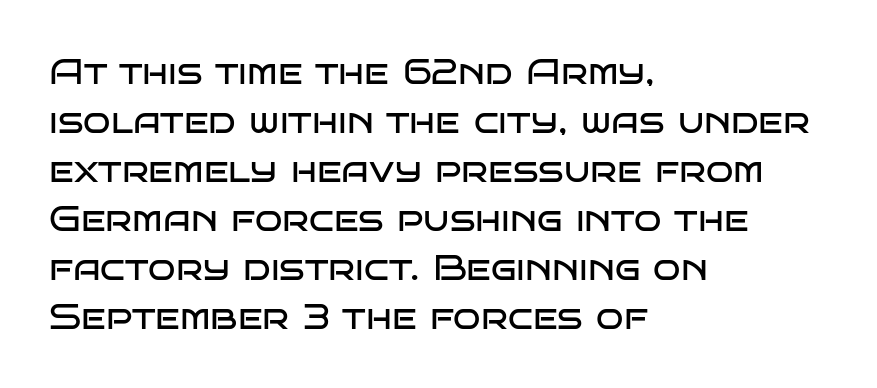
The image shows 36 px regular-weight, wide sans-serif type, upright; set left-aligned, normal line spacing (1.36x), normal letter spacing, not underlined; low stroke contrast and a large x-height.
